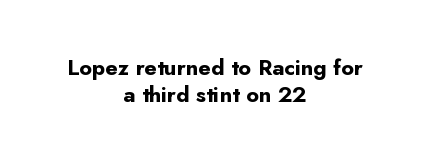
{"italic": "no", "bold": "yes", "underline": "no", "align": "center", "line_spacing_ratio": 1.23, "letter_spacing": "normal", "letter_spacing_em": 0.0, "glyph_px": 22}
